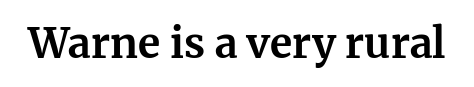
The image shows 41 px bold serif type, upright; set normal letter spacing, not underlined; medium stroke contrast and a medium x-height.
